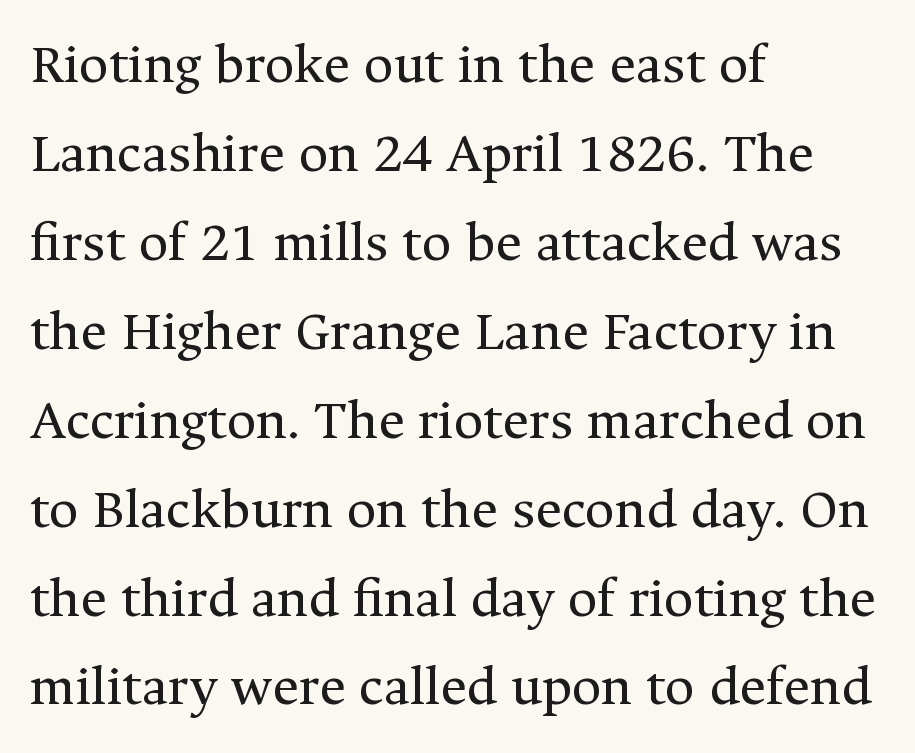
Q: Is the text bold? A: No.
Q: Is the text italic (slanted)? A: No, it is upright.
Q: Is the typeface a serif or a sans-serif typeface? A: Serif.
Q: Is the text underlined? A: No.
Q: How is the paragraph aligned? A: Left-aligned.
Q: Is the spacing between letters normal or unusually wide? A: Normal.
Q: Is the spacing between lines tight, normal or loose? A: Normal.
Q: Width (condensed, normal, or wide)? A: Normal.
Q: Stroke contrast? A: Medium.
Q: x-height? A: Medium.
Q: Monospaced? A: No.
